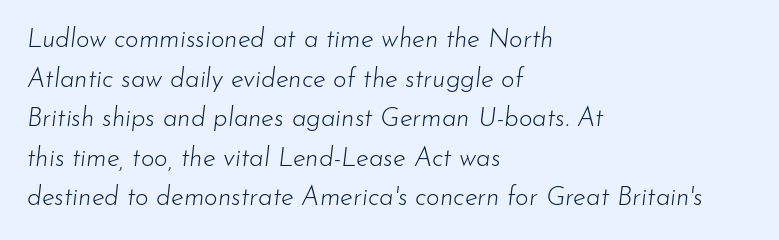
Q: Is the text bold? A: No.
Q: Is the text italic (slanted)? A: Yes, it leans right by about 7 degrees.
Q: Is the text underlined? A: No.
Q: How is the paragraph aligned? A: Left-aligned.
Q: Is the spacing between letters normal or unusually wide? A: Normal.
Q: Is the spacing between lines tight, normal or loose? A: Normal.
